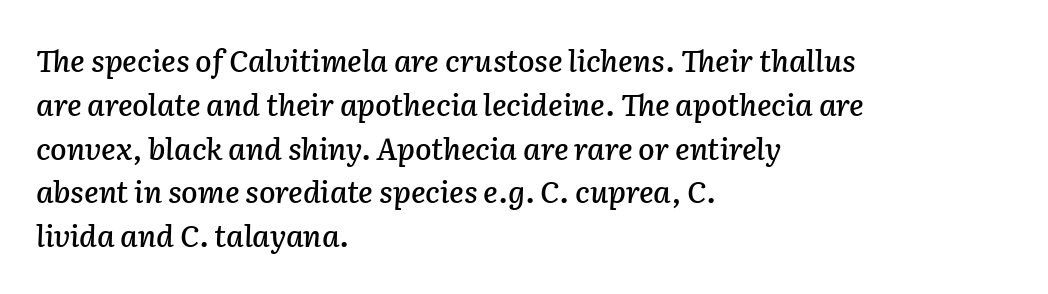
The space directly below the letters is spotless. Rows of type keep a routine distance in the vertical direction. Rendered with sloped, italic letterforms. Reading down the block, your eye returns to a fixed left position each line.
